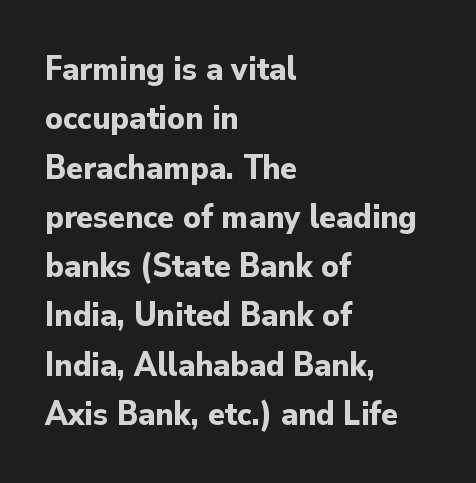
The image shows 34 px bold sans-serif type, upright; set left-aligned, normal line spacing (1.45x), normal letter spacing, not underlined; low stroke contrast and a small x-height.
